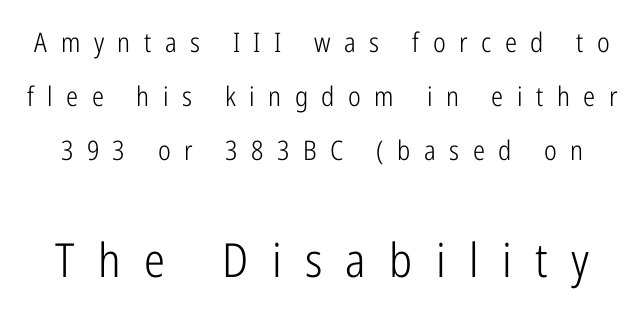
Is the letter spacing exaggerated? Yes — the characters are pushed far apart. The composition opens small and finishes big. The specimen omits any rule beneath the text block's lines. The face used here is a sans, in the tradition of grotesques and geometrics. The characters are drawn with everyday or finer stroke widths. These lines stand farther apart than default settings would place them.
